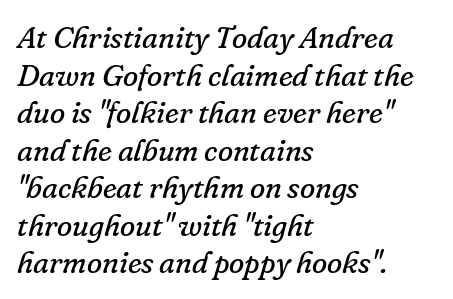
This rendering features lettering with no underline. Italic: yes, the glyphs are oblique. This rendering leaves character spacing at its baseline value. The paragraph has a hard left edge and a soft right edge.
